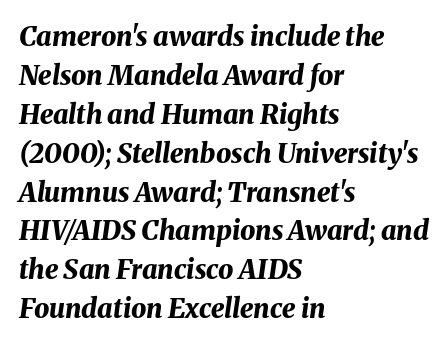
Q: Is the text bold? A: Yes.
Q: Is the text italic (slanted)? A: Yes, it leans right by about 8 degrees.
Q: Is the text underlined? A: No.
Q: How is the paragraph aligned? A: Left-aligned.
Q: Is the spacing between letters normal or unusually wide? A: Normal.
Q: Is the spacing between lines tight, normal or loose? A: Normal.
